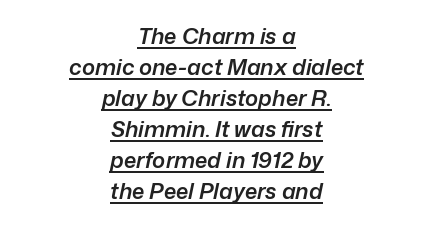
{"italic": "yes", "lean": "right", "slant_degrees": 12, "bold": "semi", "underline": "yes", "align": "center", "line_spacing": "normal", "line_spacing_ratio": 1.41, "letter_spacing": "normal", "letter_spacing_em": 0.0, "glyph_px": 22}
